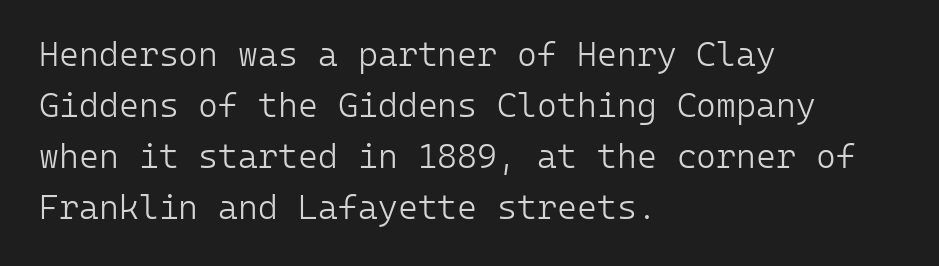
{"serif": "no", "italic": "no", "bold": "no", "weight": "light", "width": "normal", "stroke_contrast": "low", "x_height": "medium", "monospaced": "yes", "underline": "no", "align": "left", "line_spacing": "normal", "line_spacing_ratio": 1.5, "letter_spacing": "normal", "letter_spacing_em": 0.0, "glyph_px": 34}
